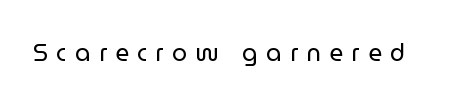
The lettering holds an erect, upright posture throughout. The tracking jumps out immediately: characters are airy and widely separated. Counters stay open thanks to moderate or lighter strokes. Decoration check: the copy has no underline.
